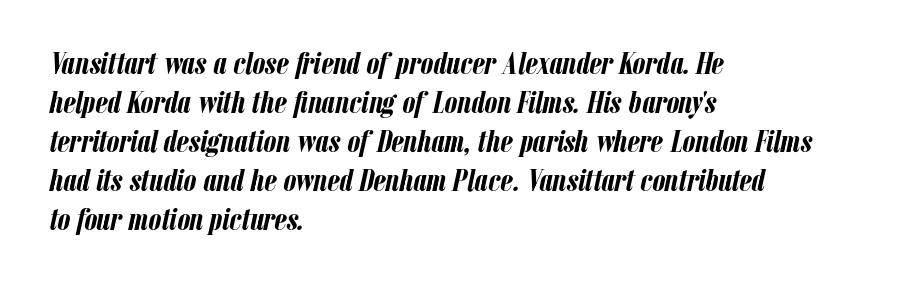
{"italic": "yes", "lean": "right", "slant_degrees": 12, "bold": "yes", "weight": "semibold", "width": "condensed", "stroke_contrast": "low", "x_height": "medium", "monospaced": "no", "underline": "no", "align": "left", "line_spacing_ratio": 1.22, "letter_spacing": "normal", "letter_spacing_em": 0.0, "glyph_px": 32}
